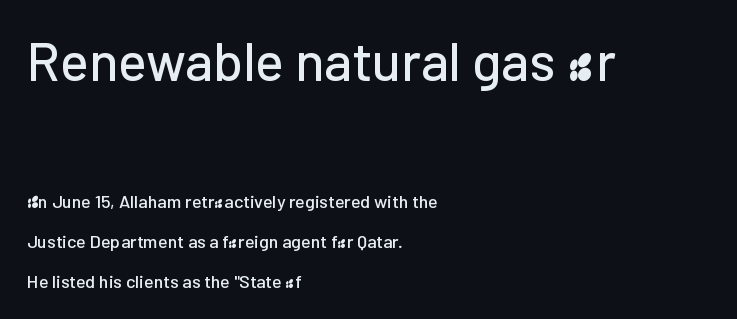
{"serif": "no", "italic": "no", "width": "normal", "stroke_contrast": "low", "x_height": "medium", "monospaced": "no", "underline": "no", "align": "left", "line_spacing": "loose", "line_spacing_ratio": 2.22, "letter_spacing": "normal", "letter_spacing_em": 0.0, "larger_block": "first", "size_ratio": 3.0, "glyph_px": 54}
